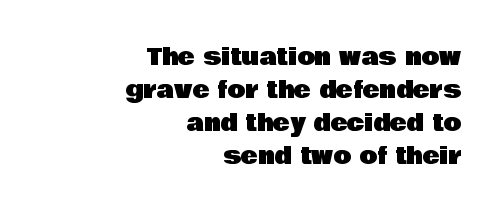
{"italic": "no", "underline": "no", "align": "right", "line_spacing": "normal", "line_spacing_ratio": 1.43, "letter_spacing": "normal", "letter_spacing_em": 0.0, "glyph_px": 23}
